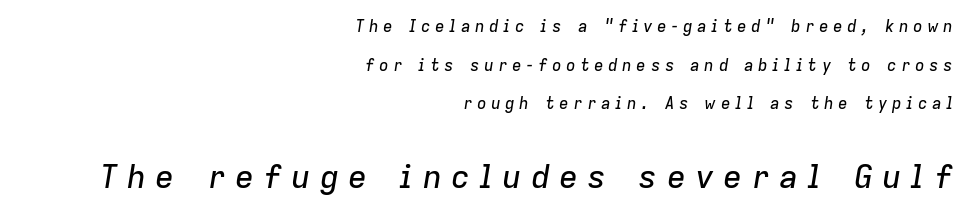
Q: Is the text italic (slanted)? A: Yes, it leans right by about 9 degrees.
Q: Is the text underlined? A: No.
Q: How is the paragraph aligned? A: Right-aligned.
Q: Is the spacing between letters normal or unusually wide? A: Unusually wide.
Q: Is the spacing between lines tight, normal or loose? A: Loose.
Q: Which block of text is set in a larger size, the first (top) or the second (bottom)? A: The second (bottom) one.
Q: Width (condensed, normal, or wide)? A: Normal.
Q: Stroke contrast? A: Low.
Q: x-height? A: Medium.
Q: Monospaced? A: No.
